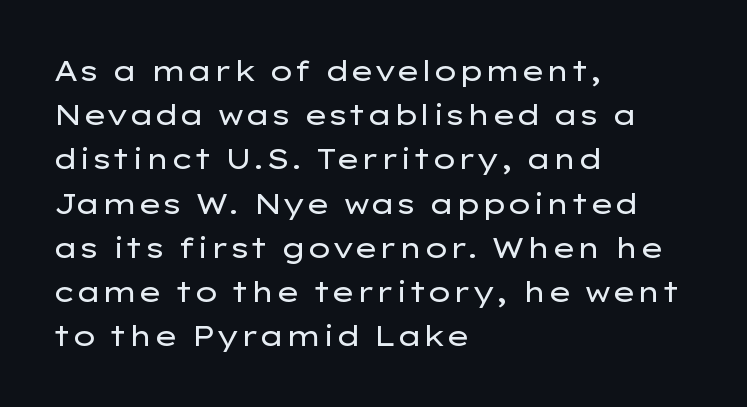
Q: Is the text bold? A: No.
Q: Is the text italic (slanted)? A: No, it is upright.
Q: Is the typeface a serif or a sans-serif typeface? A: Sans-serif.
Q: Is the text underlined? A: No.
Q: How is the paragraph aligned? A: Left-aligned.
Q: Is the spacing between letters normal or unusually wide? A: Normal.
Q: Is the spacing between lines tight, normal or loose? A: Normal.
Q: Width (condensed, normal, or wide)? A: Wide.
Q: Stroke contrast? A: Low.
Q: x-height? A: Medium.
Q: Monospaced? A: No.
